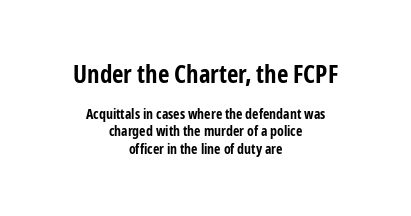
{"italic": "no", "bold": "yes", "underline": "no", "align": "center", "line_spacing_ratio": 1.24, "letter_spacing": "normal", "letter_spacing_em": 0.0, "larger_block": "first", "size_ratio": 1.79, "glyph_px": 25}
